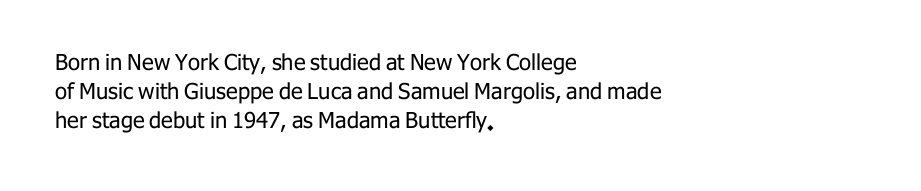
Q: Is the text bold? A: No.
Q: Is the text italic (slanted)? A: No, it is upright.
Q: Is the text underlined? A: No.
Q: How is the paragraph aligned? A: Left-aligned.
Q: Is the spacing between letters normal or unusually wide? A: Normal.
Q: Is the spacing between lines tight, normal or loose? A: Normal.
